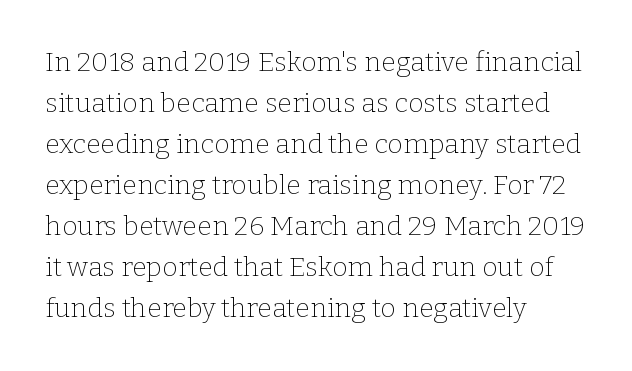
On a weight scale, this lands at 450 or below. The passage shown has conventional tracking throughout. A normal amount of white space separates one row of letters from the next. The rag falls on the right side of this text block.
